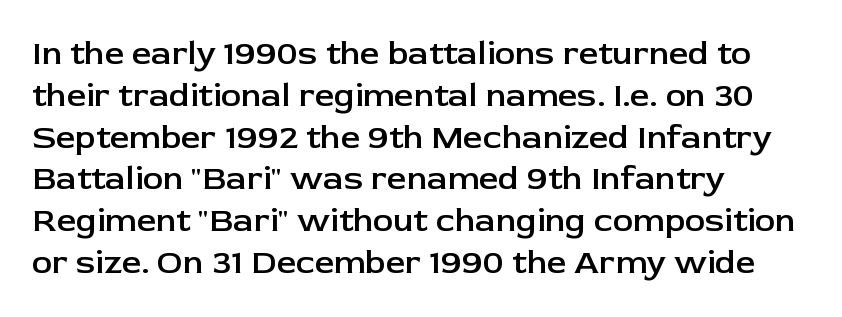
Each letter keeps its own natural width here, so spacing adapts to shape. The typesetting leans somewhat heavy: a semibold. You can tell from the bare stems that sans-serif type was used. Teacher's note: observe the even left margin — that is flush-left alignment. The space beneath each line is pristine and unruled. The type sits square on the baseline with zero lean.
